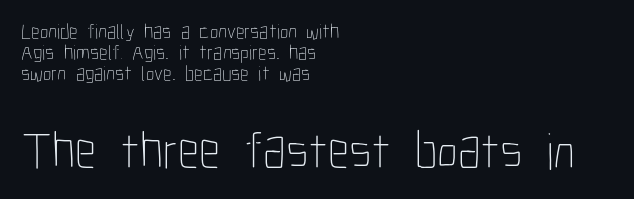
The image shows 52 px thin, condensed type, upright; set left-aligned, tight line spacing (0.99x), normal letter spacing, not underlined; the second (bottom) block is 2.48x larger; low stroke contrast and a medium x-height.
